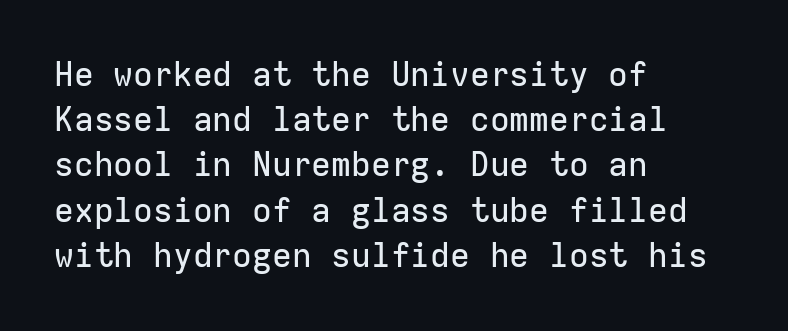
Q: Is the text italic (slanted)? A: No, it is upright.
Q: Is the typeface a serif or a sans-serif typeface? A: Sans-serif.
Q: Is the text underlined? A: No.
Q: How is the paragraph aligned? A: Left-aligned.
Q: Is the spacing between letters normal or unusually wide? A: Normal.
Q: Is the spacing between lines tight, normal or loose? A: Normal.
Q: Width (condensed, normal, or wide)? A: Normal.
Q: Stroke contrast? A: Low.
Q: x-height? A: Medium.
Q: Monospaced? A: Yes.
